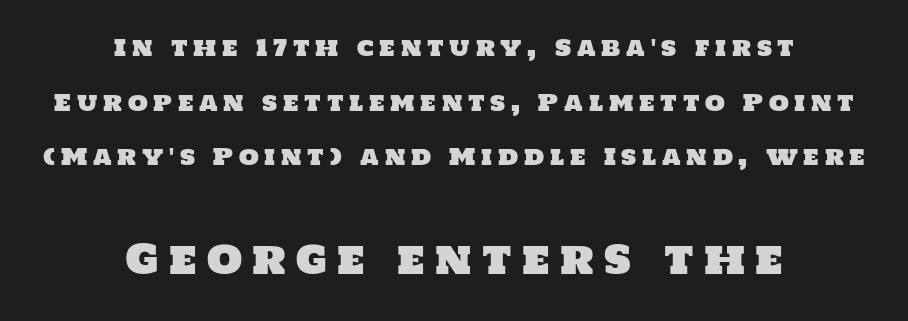
Type size steps up from the first block to the second. The passage shown is not underscored anywhere. Successive baselines arrive slowly, with a big drop between each. Glyph-to-glyph distance is far greater than everyday printed text. Font category for this specimen: sans-serif.
